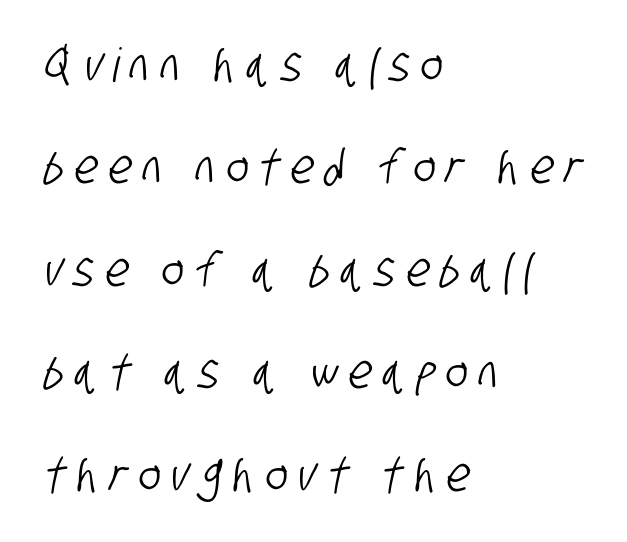
{"serif": "no", "width": "condensed", "stroke_contrast": "low", "x_height": "large", "monospaced": "no", "underline": "no", "align": "left", "line_spacing": "loose", "line_spacing_ratio": 2.18, "letter_spacing": "wide", "letter_spacing_em": 0.23, "glyph_px": 47}
